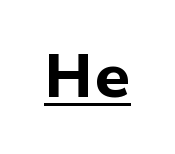
The image shows 61 px bold sans-serif type, upright; set normal letter spacing, underlined; low stroke contrast and a medium x-height.
